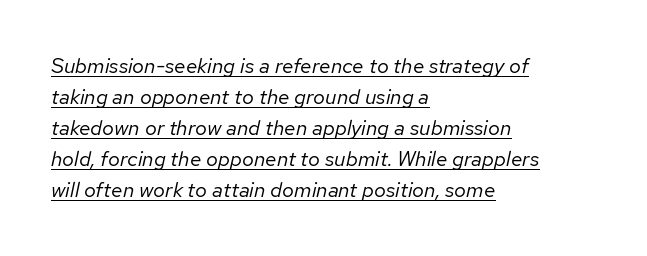
{"italic": "yes", "lean": "right", "slant_degrees": 12, "bold": "no", "underline": "yes", "align": "left", "line_spacing": "normal", "line_spacing_ratio": 1.48, "letter_spacing": "normal", "letter_spacing_em": 0.0, "glyph_px": 21}
